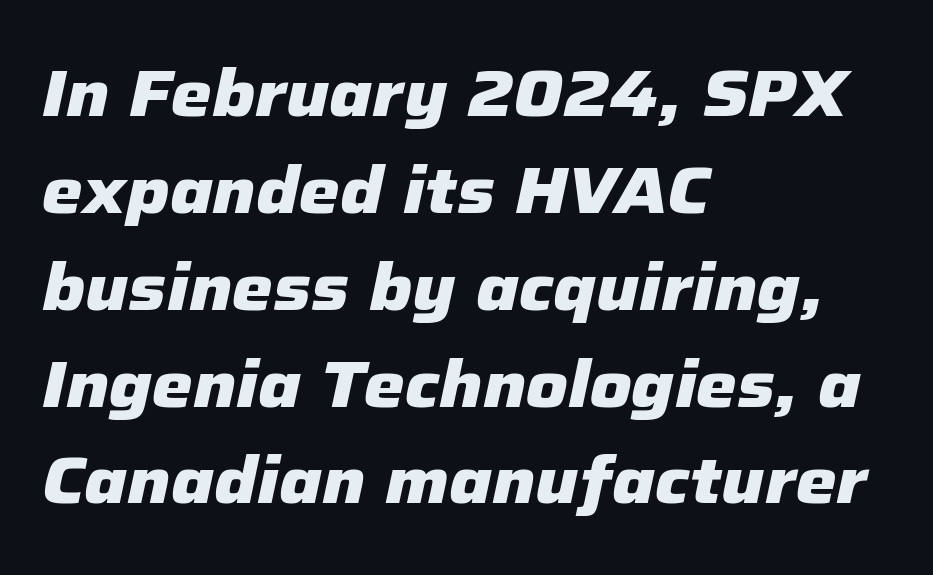
Do the characters align in a grid? No, the font is proportional. The face used here is rendered with its standard letterfit. Vertical spacing — default. Heft: maximum for text — a bold.
